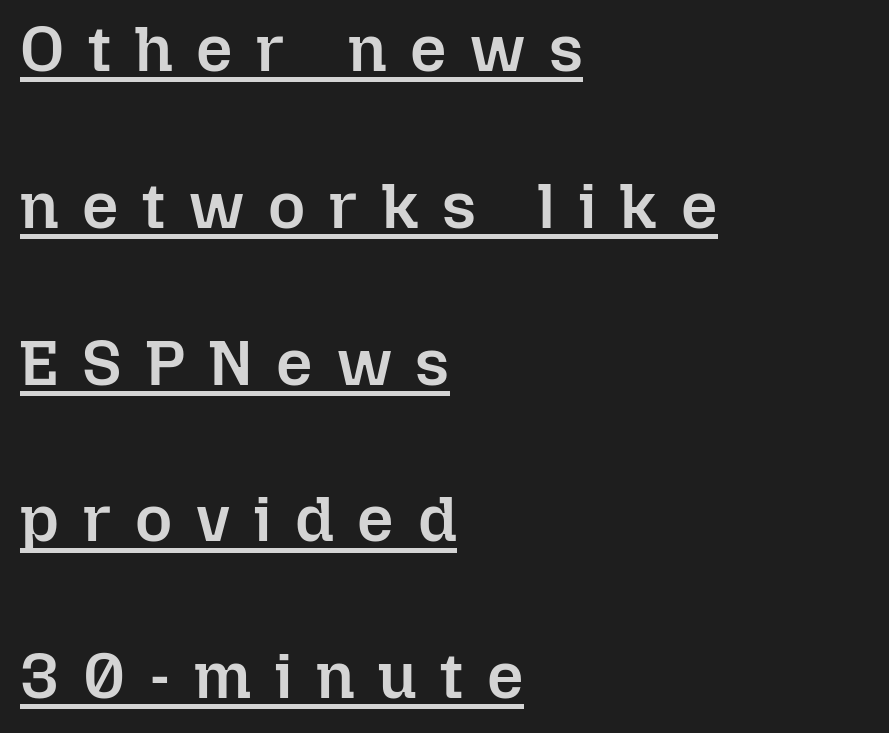
Q: Is the text bold? A: Semi-bold.
Q: Is the text italic (slanted)? A: No, it is upright.
Q: Is the text underlined? A: Yes.
Q: How is the paragraph aligned? A: Left-aligned.
Q: Is the spacing between letters normal or unusually wide? A: Unusually wide.
Q: Is the spacing between lines tight, normal or loose? A: Loose.
Q: Width (condensed, normal, or wide)? A: Normal.
Q: Stroke contrast? A: Low.
Q: x-height? A: Medium.
Q: Monospaced? A: No.
